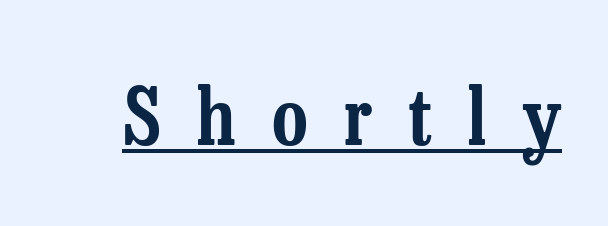
Q: Is the text italic (slanted)? A: No, it is upright.
Q: Is the typeface a serif or a sans-serif typeface? A: Serif.
Q: Is the text underlined? A: Yes.
Q: Is the spacing between letters normal or unusually wide? A: Unusually wide.
Q: Width (condensed, normal, or wide)? A: Condensed.
Q: Stroke contrast? A: Low.
Q: x-height? A: Medium.
Q: Monospaced? A: No.
